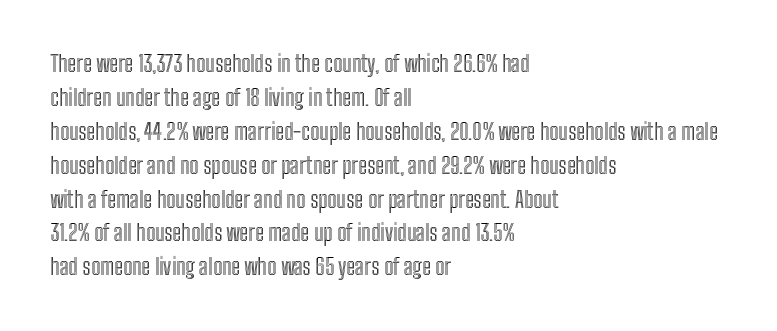
Q: Is the text italic (slanted)? A: No, it is upright.
Q: Is the text underlined? A: No.
Q: How is the paragraph aligned? A: Left-aligned.
Q: Is the spacing between letters normal or unusually wide? A: Normal.
Q: Is the spacing between lines tight, normal or loose? A: Normal.
